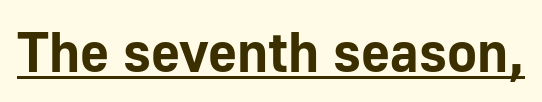
The image shows 56 px bold sans-serif type, upright; set normal letter spacing, underlined; low stroke contrast and a medium x-height.
